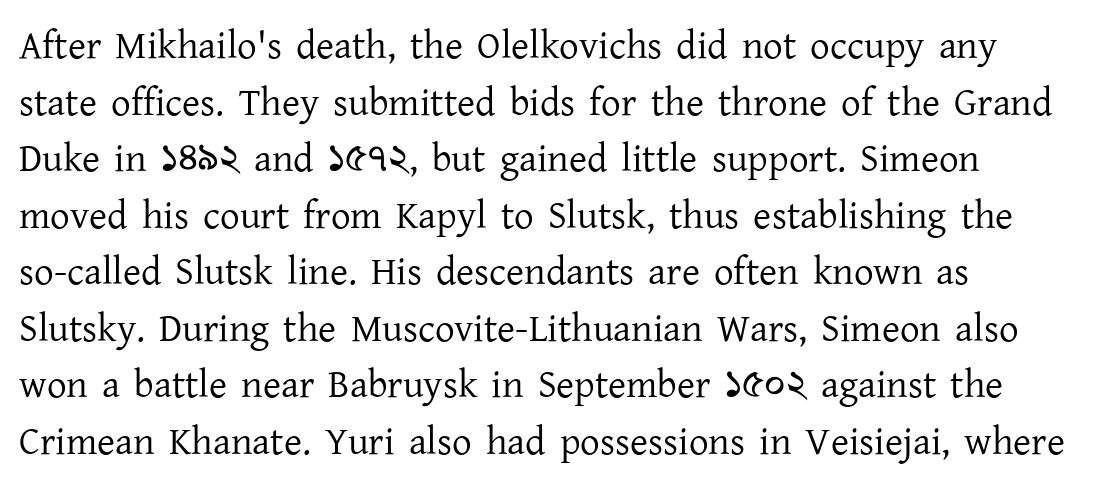
A typesetter would call this proportional, since set widths differ per character. Italic: no, the glyphs are upright roman. Each word holds together tightly as a unit, with standard inter-letter gaps. Decoration check: the copy has no underline. The compositor pushed each line to the left boundary. Each new line begins a customary step beneath the previous one.
